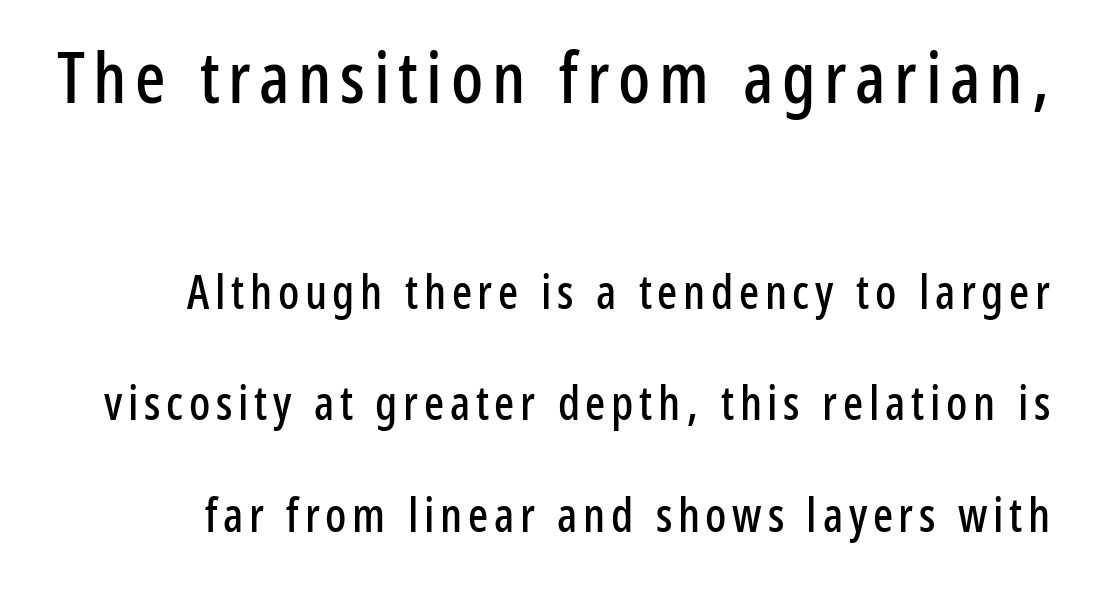
The image shows 71 px condensed sans-serif type, upright; set loose line spacing (2.37x), not underlined; the first (top) block is 1.51x larger; low stroke contrast and a medium x-height.
